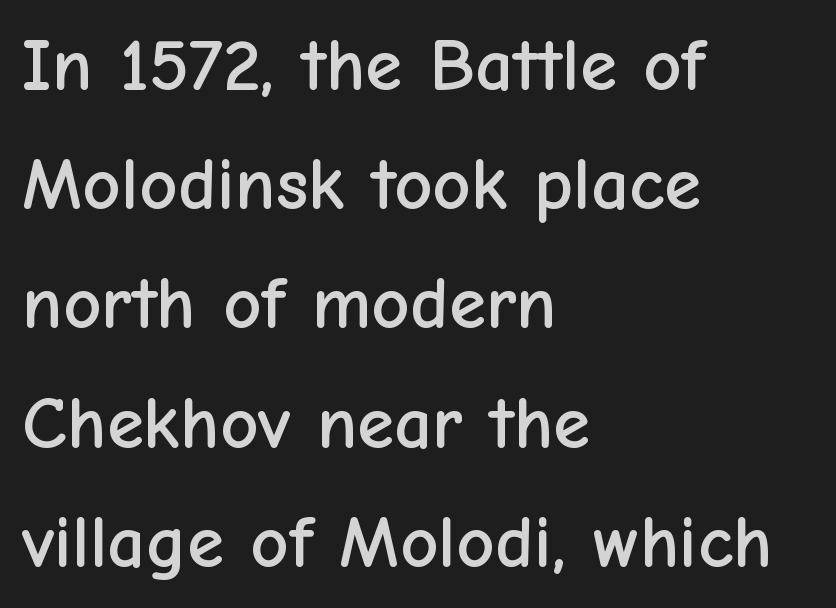
{"serif": "no", "italic": "no", "width": "normal", "stroke_contrast": "low", "x_height": "medium", "monospaced": "no", "underline": "no", "align": "left", "line_spacing": "normal", "line_spacing_ratio": 1.59, "letter_spacing": "normal", "letter_spacing_em": 0.0, "glyph_px": 75}
